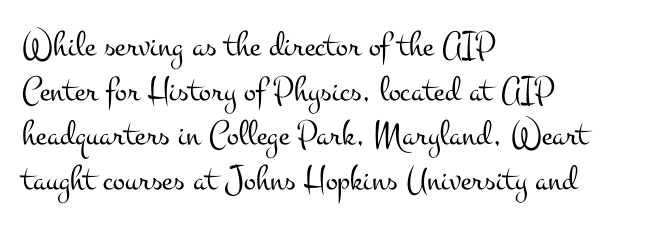
Is this a sans? No — the strokes have serifs. Heaviness? Minimal to ordinary, like unemphasized prose. Think of a printed novel: that variable character pitch is what you see here. Honestly, the letter spacing is just normal — you wouldn't notice it. Beneath every word, the page is bare. Teacher's note: observe the even left margin — that is flush-left alignment.
